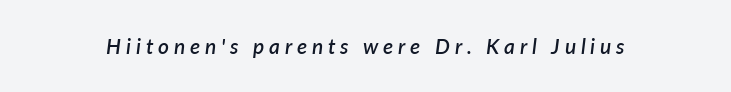
{"italic": "yes", "lean": "right", "slant_degrees": 7, "bold": "semi", "underline": "no", "letter_spacing": "wide", "letter_spacing_em": 0.23, "glyph_px": 21}
